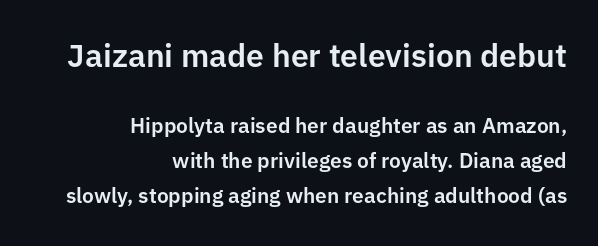
Beneath every word, the page is bare. A sans-serif font was chosen for this passage. Rows of type keep a routine distance in the vertical direction. This is the regular roman posture of the typeface. In this sample the first text group is rendered at the bigger scale. No extra tracking has been applied to these lines.
